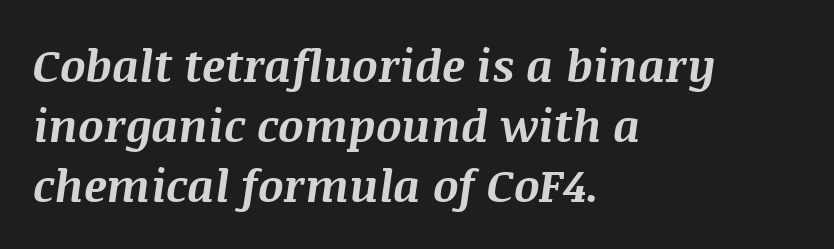
Q: Is the text bold? A: Yes.
Q: Is the text italic (slanted)? A: Yes, it leans right by about 8 degrees.
Q: Is the text underlined? A: No.
Q: How is the paragraph aligned? A: Left-aligned.
Q: Is the spacing between letters normal or unusually wide? A: Normal.
Q: Is the spacing between lines tight, normal or loose? A: Normal.
Q: Width (condensed, normal, or wide)? A: Normal.
Q: Stroke contrast? A: Medium.
Q: x-height? A: Large.
Q: Monospaced? A: No.
